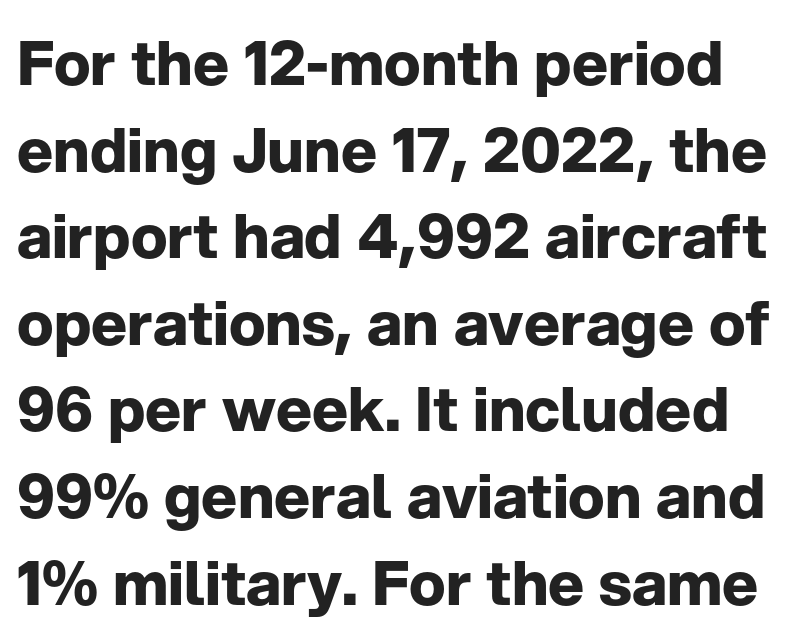
The image shows 61 px bold sans-serif type, upright; set normal line spacing (1.42x), normal letter spacing, not underlined; low stroke contrast and a medium x-height.
